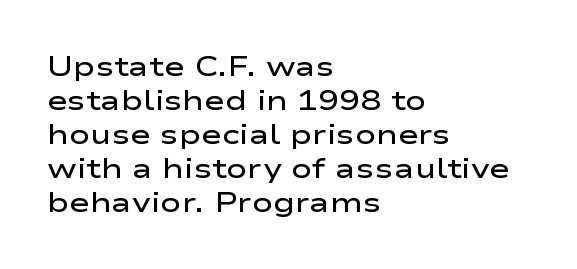
The image shows 28 px semibold, wide sans-serif type, upright; set left-aligned, line spacing 1.21x, normal letter spacing, not underlined; low stroke contrast and a medium x-height.
